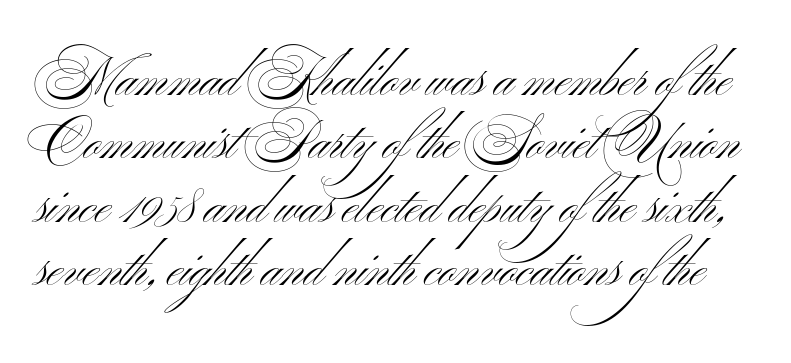
What kind of face is this? One without serifs — a sans. Compared with typical body copy, the letter spacing here is the same. Underline: absent. Weight: regular or lighter.
